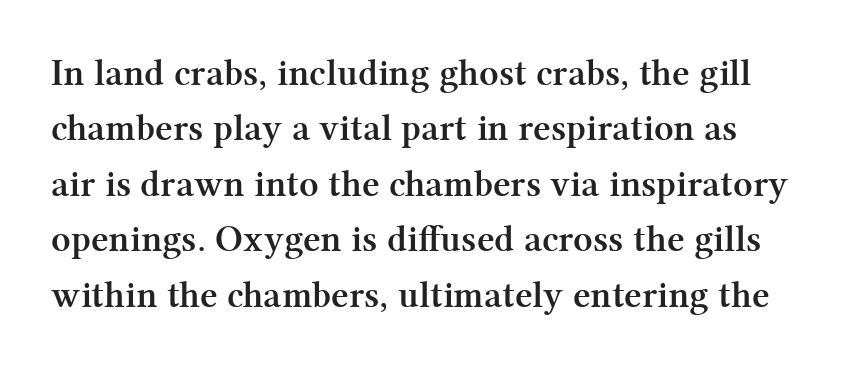
Glyph-to-glyph distance matches everyday printed text. As a designer I'd log this as weight 700, bold. Looks like regular typesetting: each glyph gets only the width it needs. Nope, not italic — everything's standing straight. The strip under each line holds only bare page. Horizontal bands of white between lines are of average thickness.
